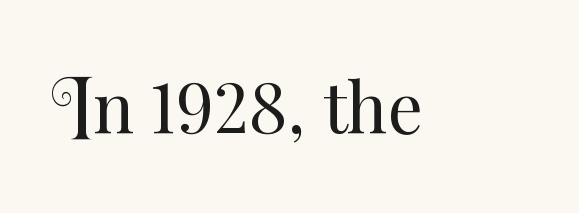
Each letter keeps its own natural width here, so spacing adapts to shape. The type is set solid horizontally, with unmodified tracking. Quick note: underline off. Designer's note — italics off, roman on.
